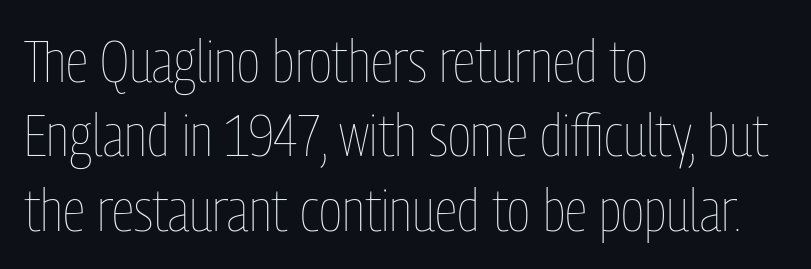
{"italic": "no", "bold": "no", "weight": "thin", "width": "condensed", "stroke_contrast": "low", "x_height": "medium", "monospaced": "no", "underline": "no", "align": "left", "line_spacing": "normal", "line_spacing_ratio": 1.26, "letter_spacing": "normal", "letter_spacing_em": 0.0, "glyph_px": 59}
